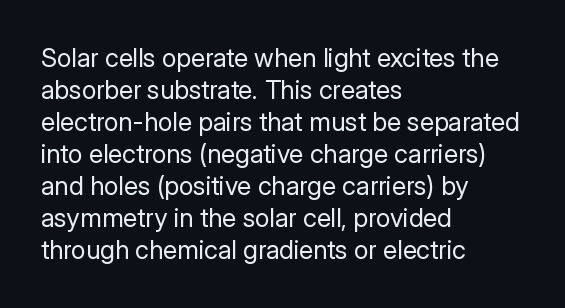
Q: Is the text bold? A: No.
Q: Is the text italic (slanted)? A: No, it is upright.
Q: Is the text underlined? A: No.
Q: How is the paragraph aligned? A: Left-aligned.
Q: Is the spacing between letters normal or unusually wide? A: Normal.
